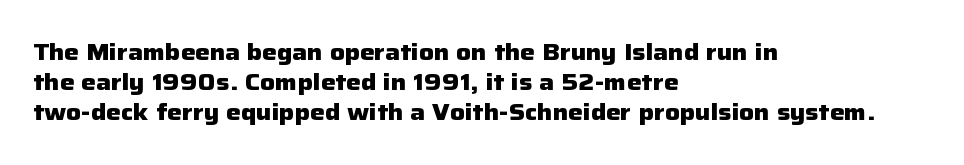
The image shows 23 px bold type, upright; set left-aligned, normal line spacing (1.31x), normal letter spacing, not underlined.
